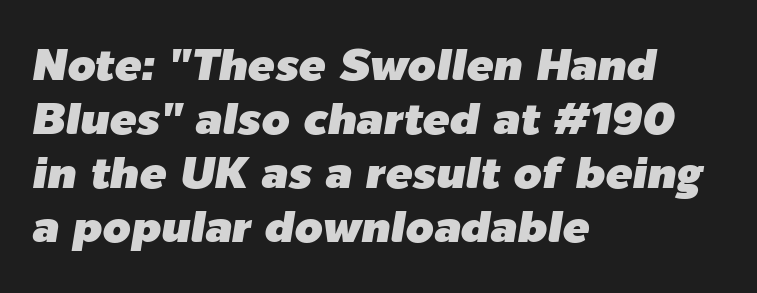
{"italic": "yes", "lean": "right", "slant_degrees": 9, "width": "normal", "stroke_contrast": "low", "x_height": "medium", "monospaced": "no", "underline": "no", "align": "left", "line_spacing_ratio": 1.2, "letter_spacing": "normal", "letter_spacing_em": 0.0, "glyph_px": 45}
